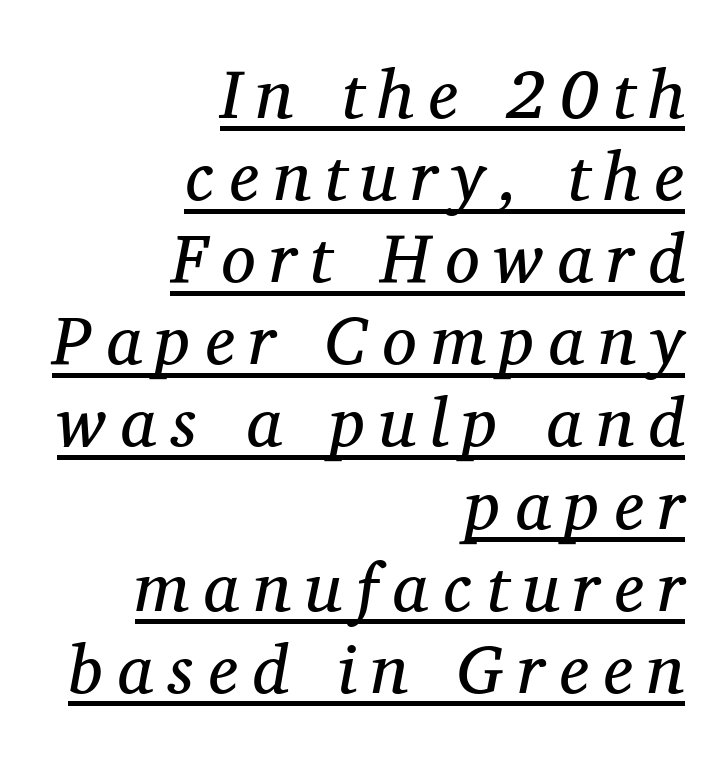
The image shows 69 px regular-weight serif type, italic (leaning right); set right-aligned, line spacing 1.19x, unusually wide letter spacing (+0.21 em), underlined; medium stroke contrast and a medium x-height.
